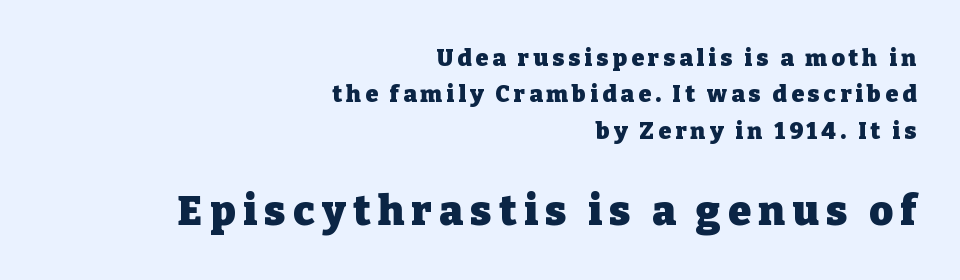
{"serif": "yes", "italic": "no", "bold": "yes", "weight": "heavy", "width": "normal", "stroke_contrast": "low", "x_height": "medium", "monospaced": "no", "underline": "no", "align": "right", "line_spacing": "normal", "line_spacing_ratio": 1.58, "larger_block": "second", "size_ratio": 1.78, "glyph_px": 41}
